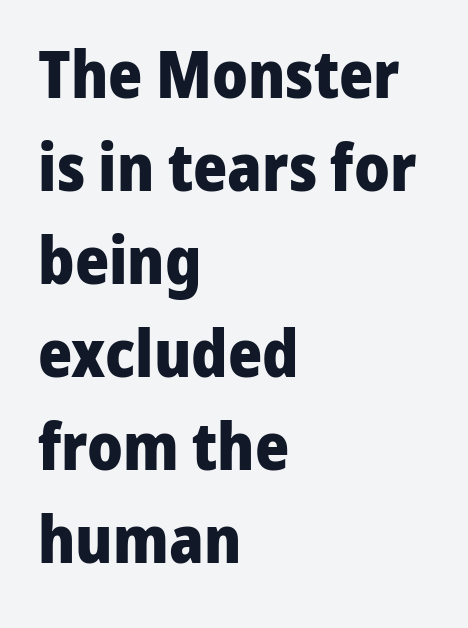
The letters stand upright; this is a roman face. The space beneath each line is pristine and unruled. Note the varied advance widths — an 'i' is clearly narrower than an 'm'. Default kerning and tracking; the words read as compact shapes. Heft: maximum for text — a bold.
